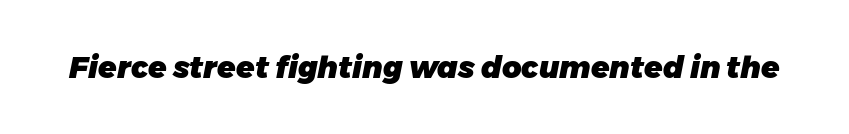
These lines are rendered in a variable-pitch font. The strokes are fattened all the way to bold. The gaps between neighbouring characters are ordinary and unremarkable. The passage shown leans; its letterforms are oblique. The passage shown is not underscored anywhere.
